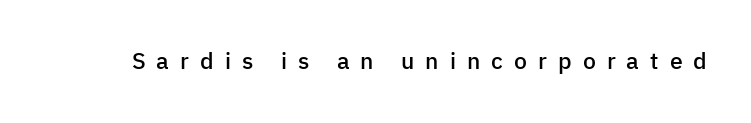
The image shows 23 px text type, upright; set unusually wide letter spacing (+0.48 em), not underlined.
